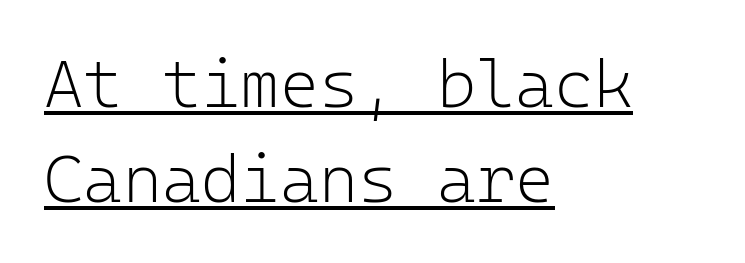
What stands out about the letter spacing? Nothing — it is the standard amount. The rendering shows plain stroke endings on the letterforms — a sans-serif design. Each new line begins a customary step beneath the previous one. Is there any slant? The stems are plumb. What decoration does the sample have? An underline.
